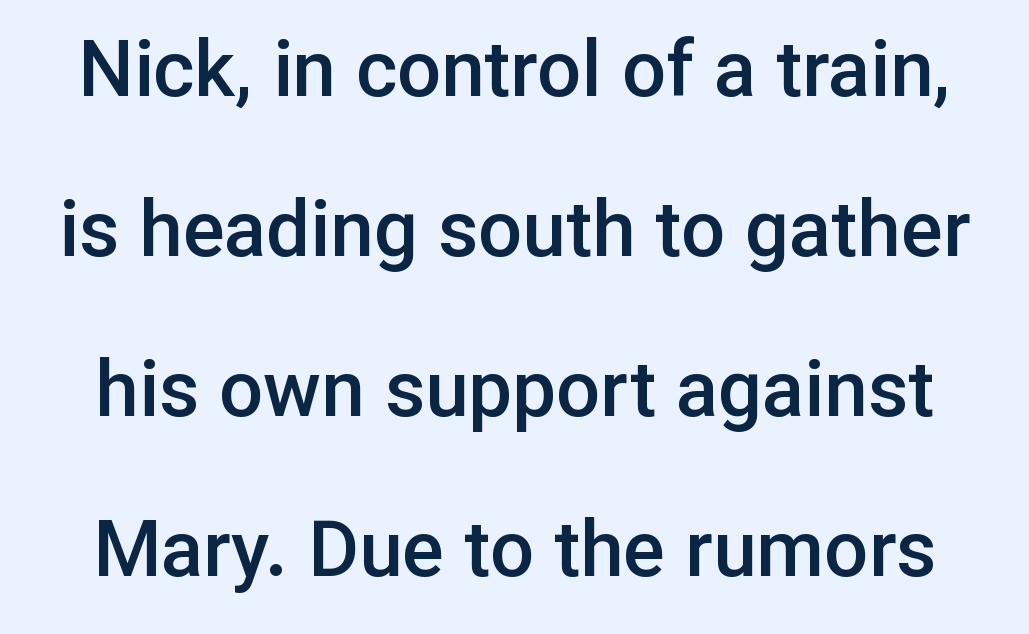
Q: Is the text bold? A: Semi-bold.
Q: Is the text italic (slanted)? A: No, it is upright.
Q: Is the typeface a serif or a sans-serif typeface? A: Sans-serif.
Q: Is the text underlined? A: No.
Q: How is the paragraph aligned? A: Centered.
Q: Is the spacing between letters normal or unusually wide? A: Normal.
Q: Is the spacing between lines tight, normal or loose? A: Loose.
Q: Width (condensed, normal, or wide)? A: Normal.
Q: Stroke contrast? A: Low.
Q: x-height? A: Medium.
Q: Monospaced? A: No.
